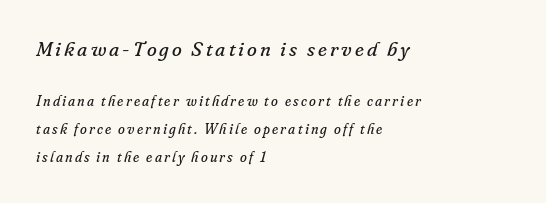
The image shows 20 px text type, italic (leaning right); set left-aligned, loose line spacing (2.01x), not underlined; the first (top) block is 1.43x larger.
